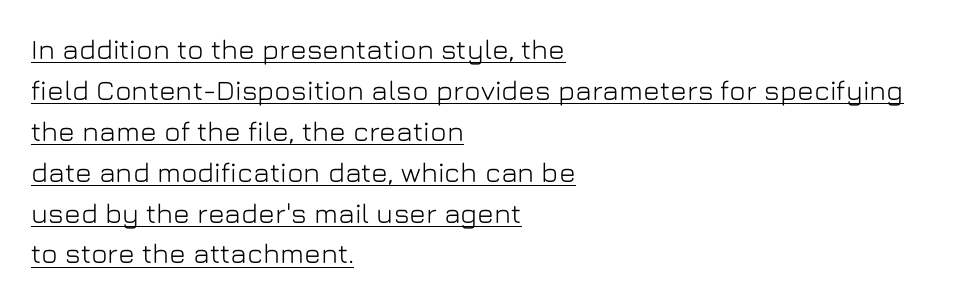
{"serif": "no", "italic": "no", "width": "normal", "stroke_contrast": "low", "x_height": "medium", "monospaced": "no", "underline": "yes", "align": "left", "line_spacing": "normal", "line_spacing_ratio": 1.46, "letter_spacing": "normal", "letter_spacing_em": 0.0, "glyph_px": 28}
